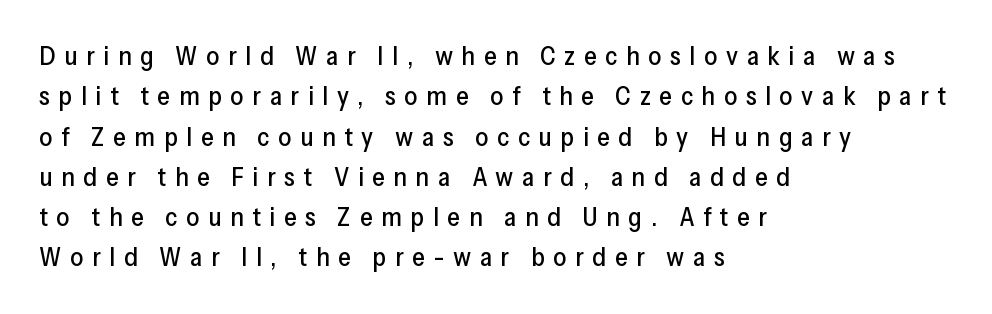
Students, note that the glyphs here are deliberately spaced far apart. The passage is arranged the way most books set body copy — flush left. Regarding leading, the lines here are spaced in the standard way. Descenders are the only things crossing below the line. This sample uses an upright cut, with every glyph sitting square on the baseline.
